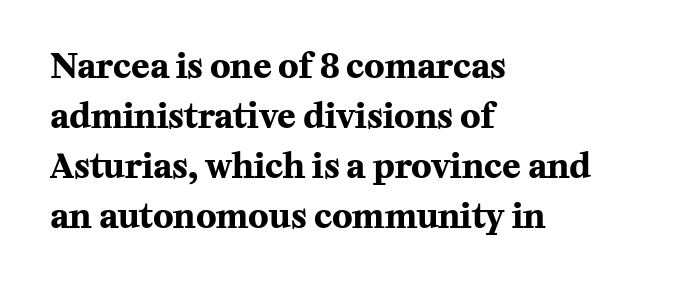
Letter spacing: default. Clear beneath every line of the passage. This is roman type, the default non-slanted kind. The face used here is proportionally spaced, like ordinary book or web type. The lines sit at an ordinary, default distance from one another. Compared with an ordinary text face, these strokes are far heavier — a full bold.
